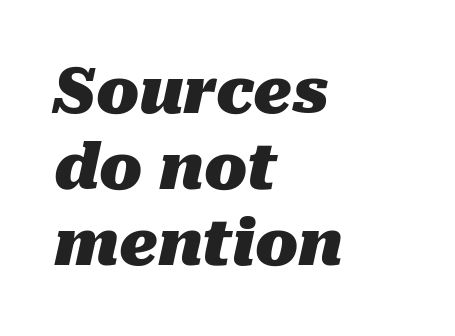
The image shows 63 px heavy type, italic (leaning right); set left-aligned, line spacing 1.21x, normal letter spacing, not underlined; medium stroke contrast and a medium x-height.
